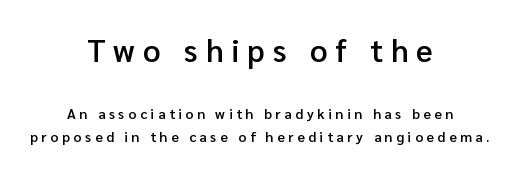
Q: Is the text bold? A: Semi-bold.
Q: Is the text italic (slanted)? A: No, it is upright.
Q: Is the typeface a serif or a sans-serif typeface? A: Sans-serif.
Q: Is the text underlined? A: No.
Q: How is the paragraph aligned? A: Centered.
Q: Is the spacing between letters normal or unusually wide? A: Unusually wide.
Q: Is the spacing between lines tight, normal or loose? A: Normal.
Q: Which block of text is set in a larger size, the first (top) or the second (bottom)? A: The first (top) one.
Q: Width (condensed, normal, or wide)? A: Normal.
Q: Stroke contrast? A: Low.
Q: x-height? A: Medium.
Q: Monospaced? A: No.
